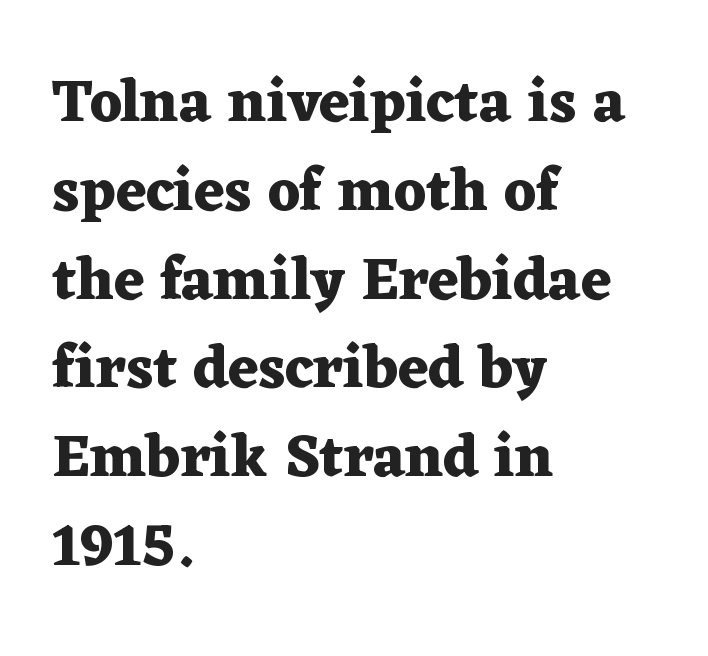
Q: Is the text bold? A: Yes.
Q: Is the text italic (slanted)? A: No, it is upright.
Q: Is the typeface a serif or a sans-serif typeface? A: Serif.
Q: Is the text underlined? A: No.
Q: How is the paragraph aligned? A: Left-aligned.
Q: Is the spacing between letters normal or unusually wide? A: Normal.
Q: Is the spacing between lines tight, normal or loose? A: Normal.
Q: Width (condensed, normal, or wide)? A: Wide.
Q: Stroke contrast? A: Medium.
Q: x-height? A: Medium.
Q: Monospaced? A: No.
